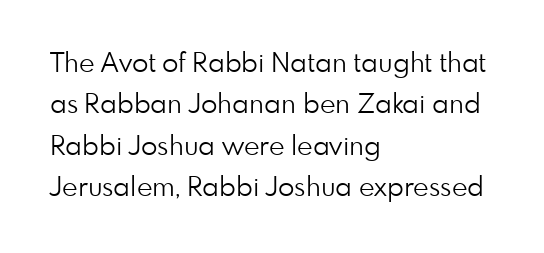
Q: Is the text bold? A: No.
Q: Is the text italic (slanted)? A: No, it is upright.
Q: Is the text underlined? A: No.
Q: How is the paragraph aligned? A: Left-aligned.
Q: Is the spacing between letters normal or unusually wide? A: Normal.
Q: Is the spacing between lines tight, normal or loose? A: Normal.
